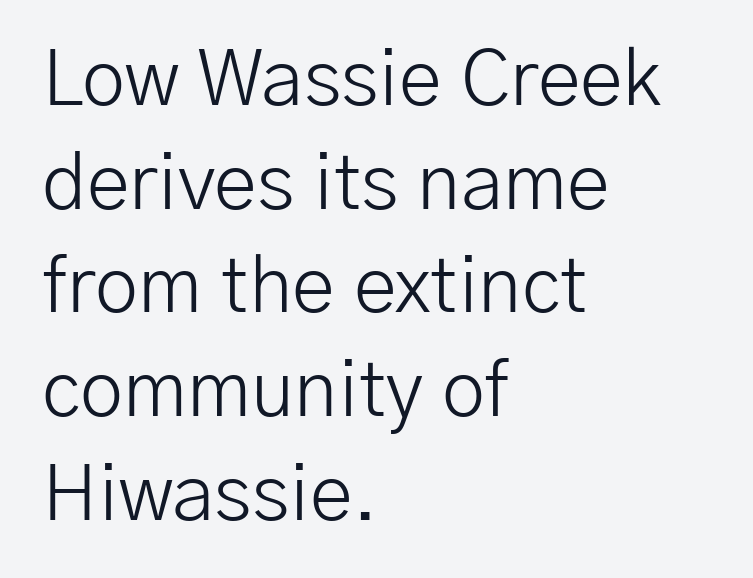
These lines are set flush left with a ragged right edge. The foot of each line stays bare and open. The vertical gap from one line to the next is medium. These glyphs show unthickened strokes, regular width or finer. The letters stand upright; this is a roman face.
